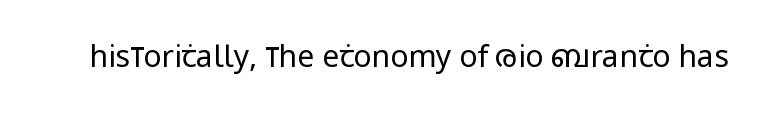
{"serif": "no", "italic": "no", "bold": "no", "weight": "regular", "width": "condensed", "stroke_contrast": "low", "x_height": "large", "monospaced": "no", "underline": "no", "letter_spacing": "normal", "letter_spacing_em": 0.0, "glyph_px": 30}
